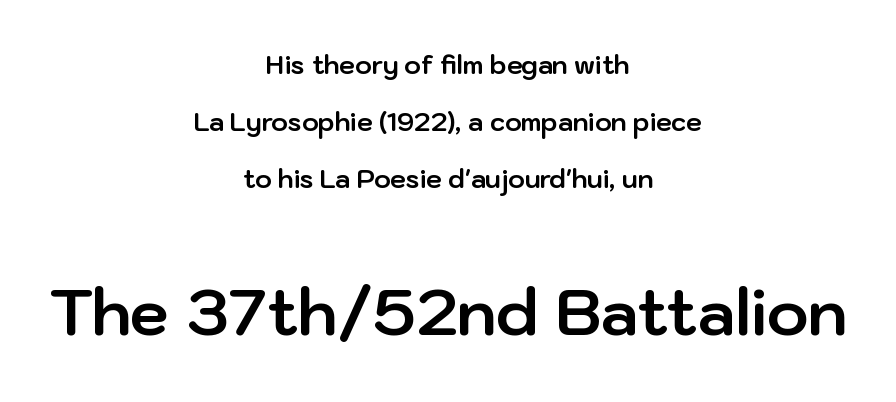
The image shows 63 px bold sans-serif type, upright; set centered, loose line spacing (2.29x), normal letter spacing, not underlined; the second (bottom) block is 2.52x larger; low stroke contrast and a medium x-height.
